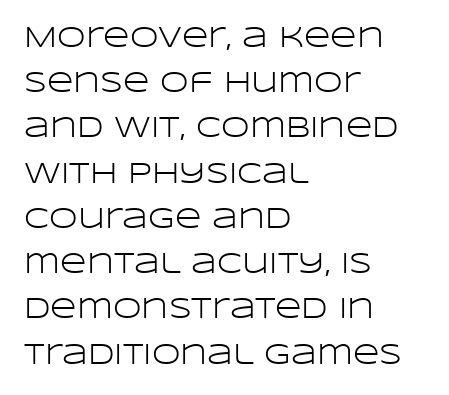
Q: Is the text bold? A: No.
Q: Is the text italic (slanted)? A: No, it is upright.
Q: Is the typeface a serif or a sans-serif typeface? A: Sans-serif.
Q: Is the text underlined? A: No.
Q: How is the paragraph aligned? A: Left-aligned.
Q: Is the spacing between letters normal or unusually wide? A: Normal.
Q: Is the spacing between lines tight, normal or loose? A: Normal.
Q: Width (condensed, normal, or wide)? A: Wide.
Q: Stroke contrast? A: Low.
Q: x-height? A: Large.
Q: Monospaced? A: No.
